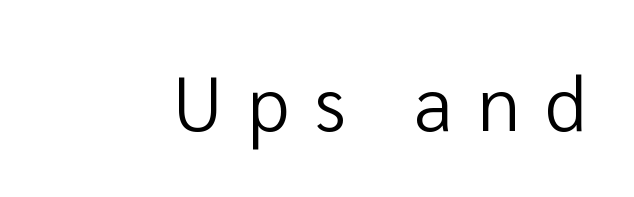
Nope, no serifs anywhere on these letters. Check under the words: just untouched page. Heaviness? Minimal to ordinary, like unemphasized prose. Varying glyph widths throughout — classic text-font behaviour.
